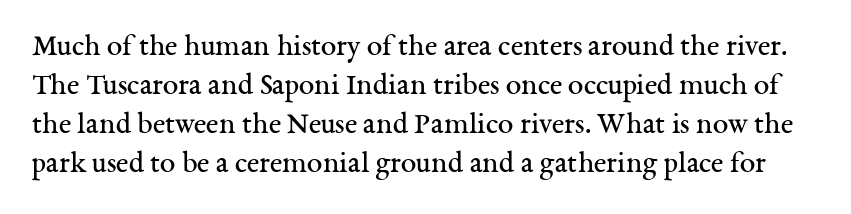
The area under the type is left untouched. The glyphs in this specimen are seriffed. When letters stand straight like this, we call the style roman or upright. Each letter keeps its own natural width here, so spacing adapts to shape.
